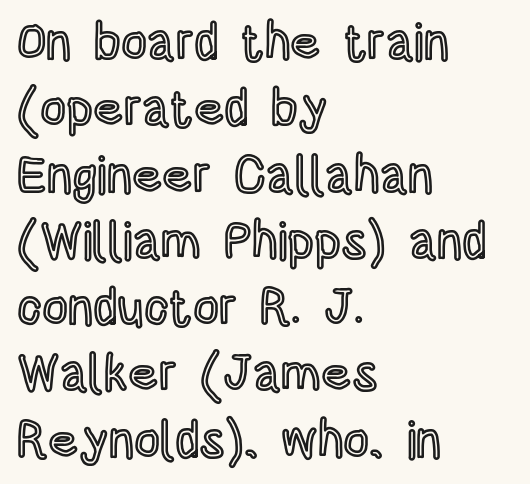
Q: Is the text italic (slanted)? A: No, it is upright.
Q: Is the text underlined? A: No.
Q: How is the paragraph aligned? A: Left-aligned.
Q: Is the spacing between letters normal or unusually wide? A: Normal.
Q: Is the spacing between lines tight, normal or loose? A: Normal.
Q: Width (condensed, normal, or wide)? A: Condensed.
Q: x-height? A: Large.
Q: Monospaced? A: No.
